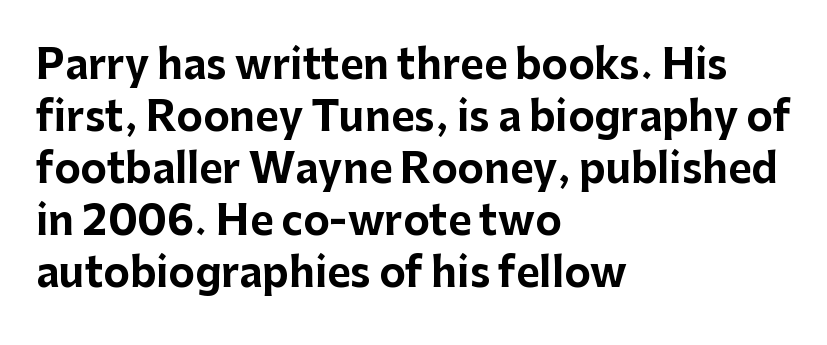
Q: Is the text bold? A: Yes.
Q: Is the text italic (slanted)? A: No, it is upright.
Q: Is the typeface a serif or a sans-serif typeface? A: Sans-serif.
Q: Is the text underlined? A: No.
Q: How is the paragraph aligned? A: Left-aligned.
Q: Is the spacing between letters normal or unusually wide? A: Normal.
Q: Is the spacing between lines tight, normal or loose? A: Normal.
Q: Width (condensed, normal, or wide)? A: Normal.
Q: Stroke contrast? A: Low.
Q: x-height? A: Medium.
Q: Monospaced? A: No.
